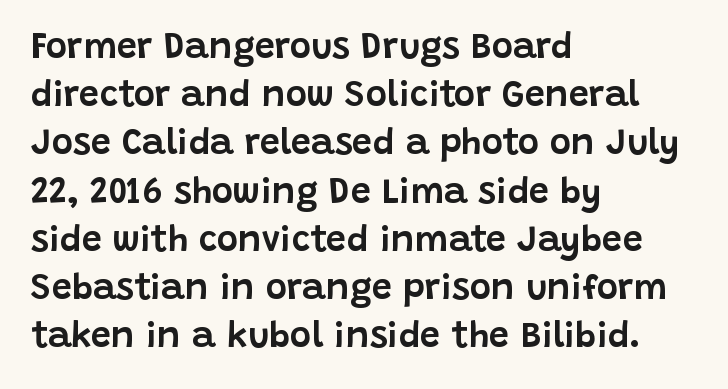
{"serif": "no", "italic": "no", "width": "normal", "stroke_contrast": "low", "x_height": "large", "monospaced": "no", "underline": "no", "align": "left", "line_spacing": "normal", "line_spacing_ratio": 1.34, "letter_spacing": "normal", "letter_spacing_em": 0.0, "glyph_px": 36}
